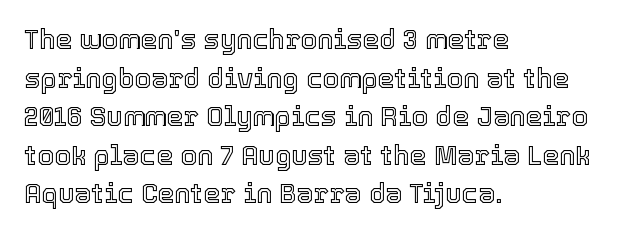
The image shows 27 px text type, upright; set left-aligned, normal line spacing (1.43x), normal letter spacing, not underlined.
